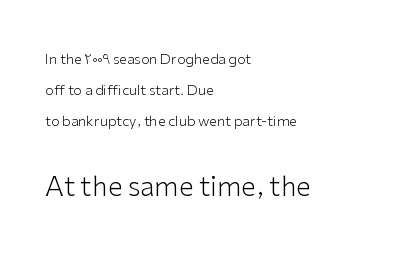
{"italic": "no", "bold": "no", "underline": "no", "align": "left", "line_spacing": "loose", "line_spacing_ratio": 2.22, "letter_spacing": "normal", "letter_spacing_em": 0.0, "larger_block": "second", "size_ratio": 1.93, "glyph_px": 27}
